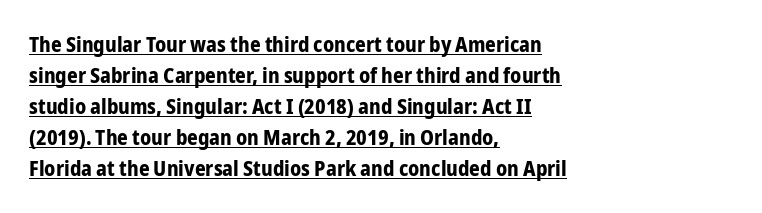
{"italic": "no", "bold": "yes", "underline": "yes", "align": "left", "line_spacing": "normal", "line_spacing_ratio": 1.48, "letter_spacing": "normal", "letter_spacing_em": 0.0, "glyph_px": 21}
